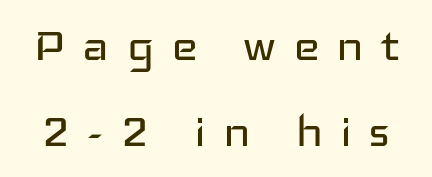
{"serif": "no", "italic": "no", "bold": "no", "weight": "regular", "width": "wide", "stroke_contrast": "low", "x_height": "medium", "monospaced": "no", "underline": "no", "line_spacing": "normal", "line_spacing_ratio": 1.51, "letter_spacing": "wide", "letter_spacing_em": 0.29, "glyph_px": 57}
